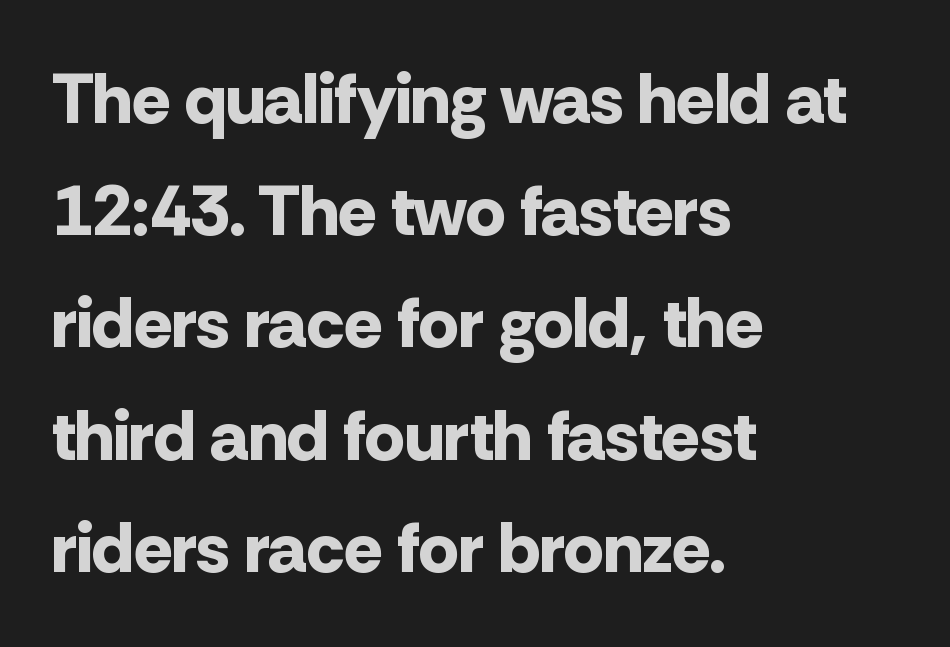
The image shows 71 px bold sans-serif type, upright; set left-aligned, normal line spacing (1.58x), normal letter spacing, not underlined; low stroke contrast and a medium x-height.
